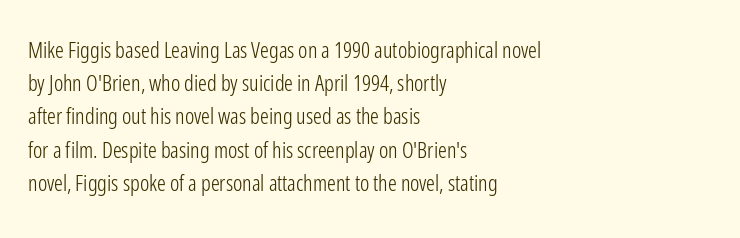
Tall strokes in this sample are plumb rather than angled. Weight: regular or lighter. Tracking value appears to be zero — textbook default spacing. The passage shown stacks its lines at a standard gap. The lines in this sample share a left origin and differ only in where they stop. Anything drawn beneath the words? Only blank space.
